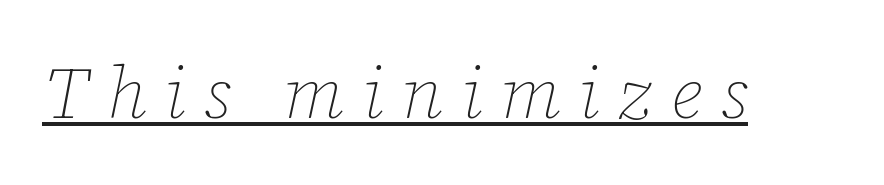
Q: Is the text bold? A: No.
Q: Is the text italic (slanted)? A: Yes, it leans right by about 12 degrees.
Q: Is the text underlined? A: Yes.
Q: Is the spacing between letters normal or unusually wide? A: Unusually wide.
Q: Width (condensed, normal, or wide)? A: Normal.
Q: Stroke contrast? A: Low.
Q: x-height? A: Medium.
Q: Monospaced? A: No.
